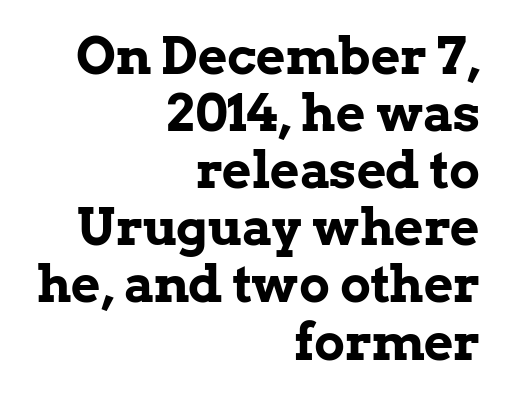
Q: Is the text bold? A: Yes.
Q: Is the text italic (slanted)? A: No, it is upright.
Q: Is the typeface a serif or a sans-serif typeface? A: Serif.
Q: Is the text underlined? A: No.
Q: How is the paragraph aligned? A: Right-aligned.
Q: Is the spacing between letters normal or unusually wide? A: Normal.
Q: Is the spacing between lines tight, normal or loose? A: Tight.
Q: Width (condensed, normal, or wide)? A: Normal.
Q: Stroke contrast? A: Low.
Q: x-height? A: Medium.
Q: Monospaced? A: No.
